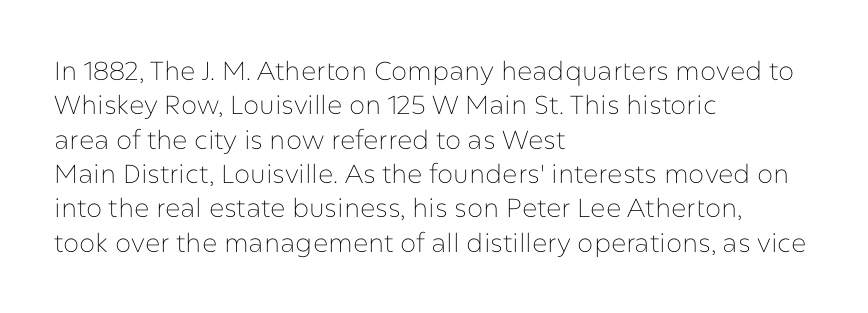
{"italic": "no", "bold": "no", "underline": "no", "align": "left", "line_spacing": "normal", "line_spacing_ratio": 1.32, "letter_spacing": "normal", "letter_spacing_em": 0.0, "glyph_px": 26}
